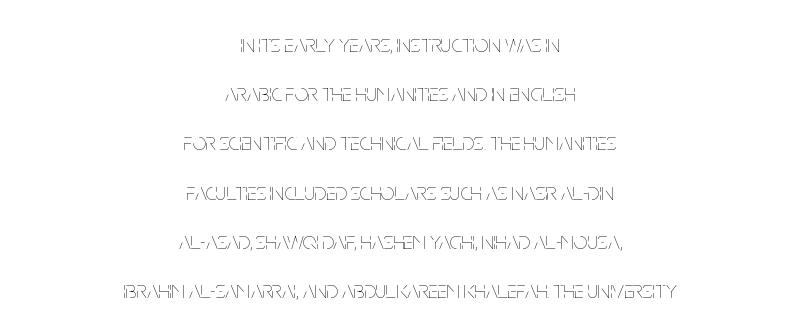
The image shows 24 px text type, upright; set centered, loose line spacing (2.05x), normal letter spacing, not underlined.
